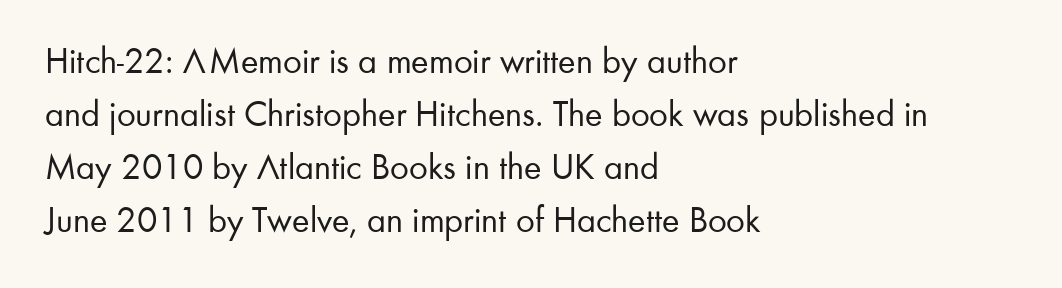
Q: Is the text bold? A: No.
Q: Is the text italic (slanted)? A: No, it is upright.
Q: Is the typeface a serif or a sans-serif typeface? A: Sans-serif.
Q: Is the text underlined? A: No.
Q: How is the paragraph aligned? A: Left-aligned.
Q: Is the spacing between letters normal or unusually wide? A: Normal.
Q: Is the spacing between lines tight, normal or loose? A: Normal.
Q: Width (condensed, normal, or wide)? A: Normal.
Q: Stroke contrast? A: Low.
Q: x-height? A: Small.
Q: Monospaced? A: No.
